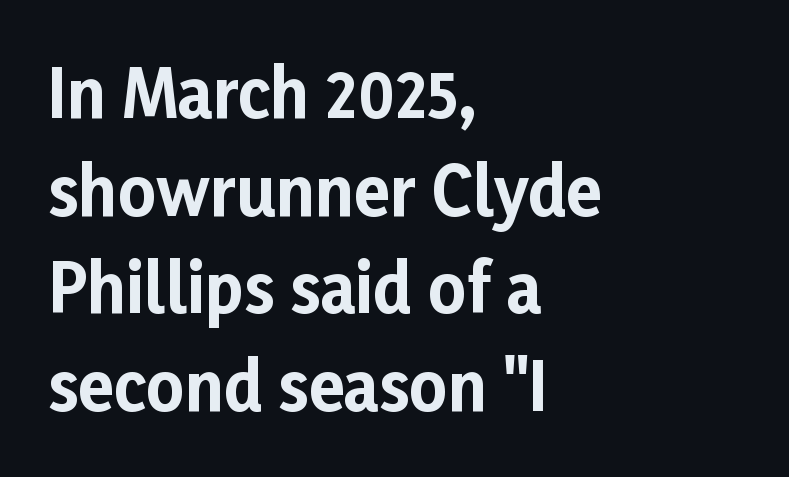
The text block is weighted toward the left margin, trailing off unevenly rightward. Only glyphs here, with clear space below each row. The letters advance in unequal steps, a hallmark of proportional type. The line texture is even and compact thanks to regular tracking. Caption: bold face, heavy strokes.
